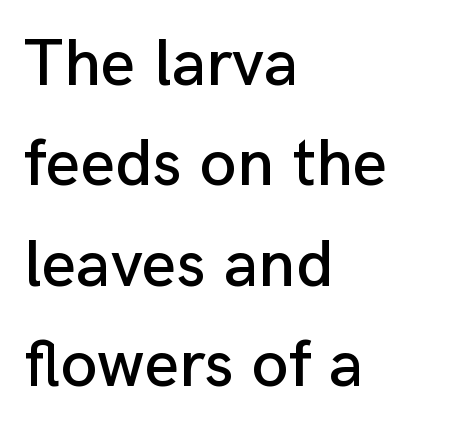
Compared with a centered layout, this one pins lines to the left instead. Honestly, the row spacing looks completely unremarkable. Each row of text sits above clean, open space. Italic? Not at all — the glyphs are vertical. This sample uses plain, unmodified letter spacing.
